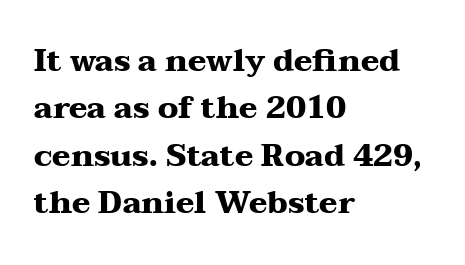
{"serif": "yes", "italic": "no", "bold": "yes", "weight": "heavy", "width": "wide", "stroke_contrast": "medium", "x_height": "medium", "monospaced": "no", "underline": "no", "align": "left", "line_spacing": "normal", "line_spacing_ratio": 1.53, "letter_spacing": "normal", "letter_spacing_em": 0.0, "glyph_px": 31}
